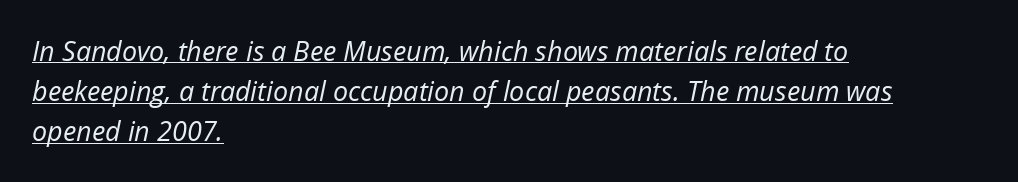
The words here are underlined. The specimen reads as italic at a glance. The horizontal fit of the characters is conventional and even. Stroke thickness stays within the range of a standard reading face or lighter. Line spacing here is normal.
